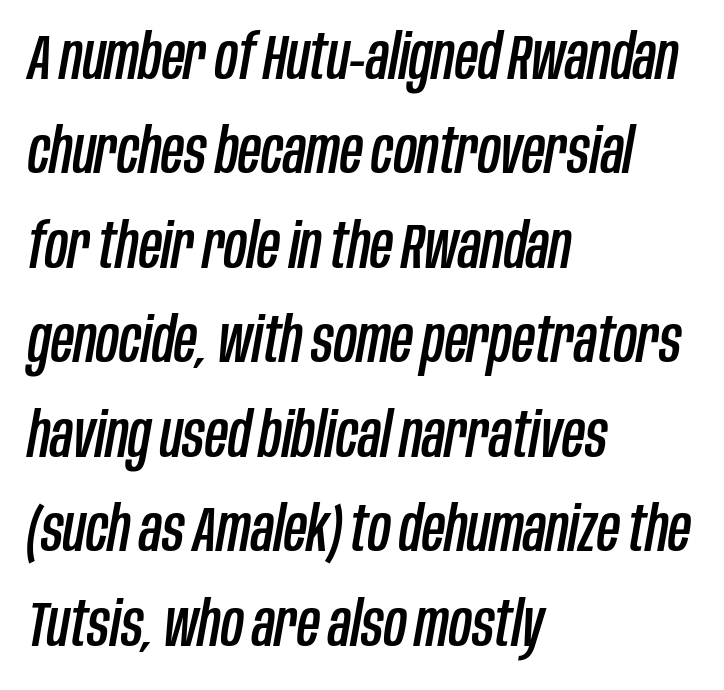
{"italic": "yes", "lean": "right", "slant_degrees": 10, "width": "condensed", "stroke_contrast": "low", "x_height": "large", "monospaced": "no", "underline": "no", "align": "left", "line_spacing": "normal", "line_spacing_ratio": 1.5, "letter_spacing": "normal", "letter_spacing_em": 0.0, "glyph_px": 63}
